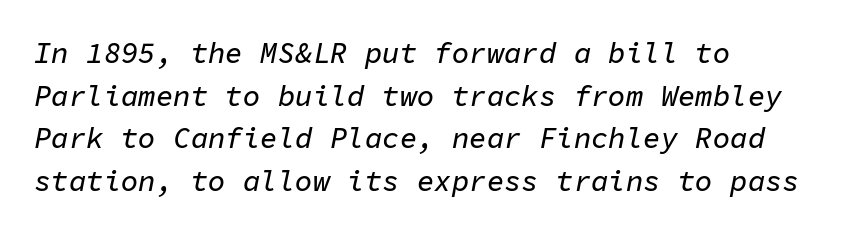
{"italic": "yes", "lean": "right", "slant_degrees": 11, "width": "normal", "stroke_contrast": "low", "x_height": "medium", "monospaced": "yes", "underline": "no", "align": "left", "line_spacing": "normal", "line_spacing_ratio": 1.47, "letter_spacing": "normal", "letter_spacing_em": 0.0, "glyph_px": 29}
